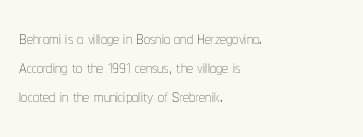
The strokes carry an ordinary text weight at most. Default kerning and tracking; the words read as compact shapes. The gap between lines stays unmarked. Does the lettering tilt? It doesn't — this is upright.
